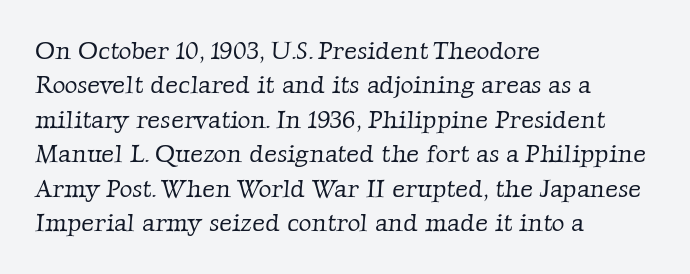
{"bold": "no", "underline": "no", "align": "left", "line_spacing": "normal", "line_spacing_ratio": 1.38, "letter_spacing": "normal", "letter_spacing_em": 0.0, "glyph_px": 25}
